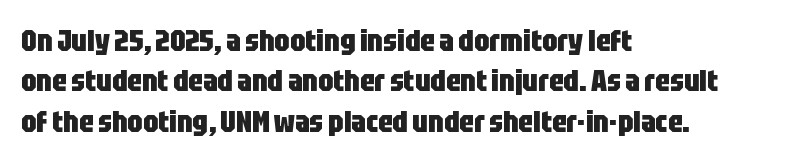
The image shows 30 px heavy, condensed sans-serif type, upright; set left-aligned, normal line spacing (1.35x), normal letter spacing, not underlined; low stroke contrast and a large x-height.
